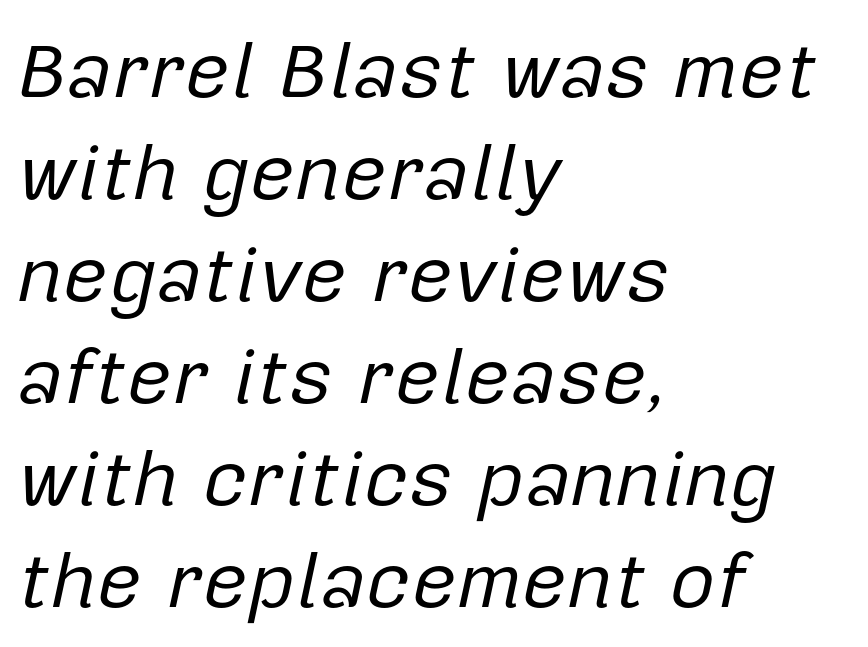
The image shows 79 px regular-weight type, italic (leaning right); set left-aligned, normal line spacing (1.29x), normal letter spacing, not underlined; low stroke contrast and a medium x-height.
